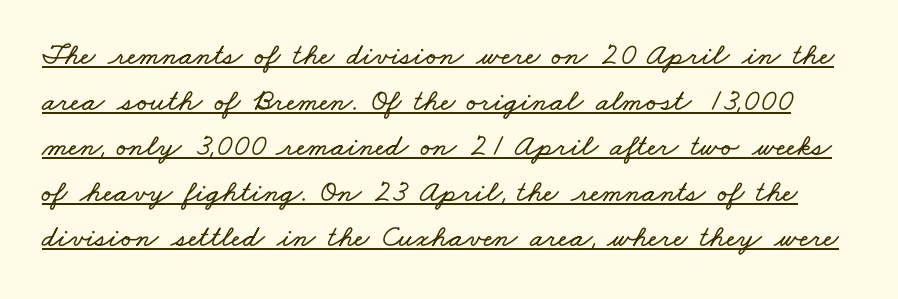
Somebody hit Ctrl+U on this one — the words are underlined. Each word holds together tightly as a unit, with standard inter-letter gaps. How would I describe the line gaps? Plain and ordinary. Each letter keeps its own natural width here, so spacing adapts to shape.
